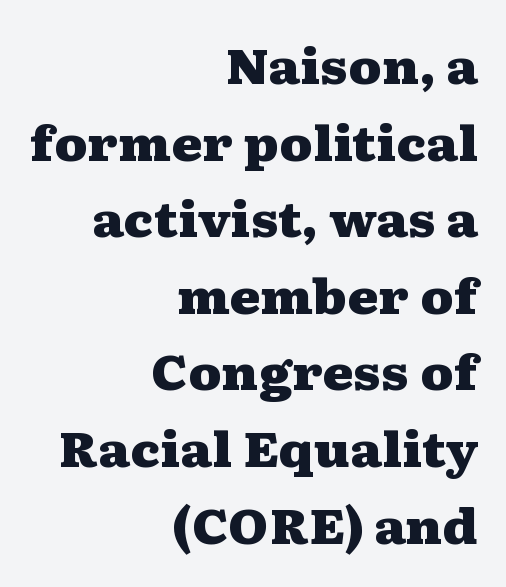
Style check: upright. Character widths vary here, with narrow letters taking less room than wide ones. Line ends are locked; line starts wander. The gap between lines stays unmarked.
